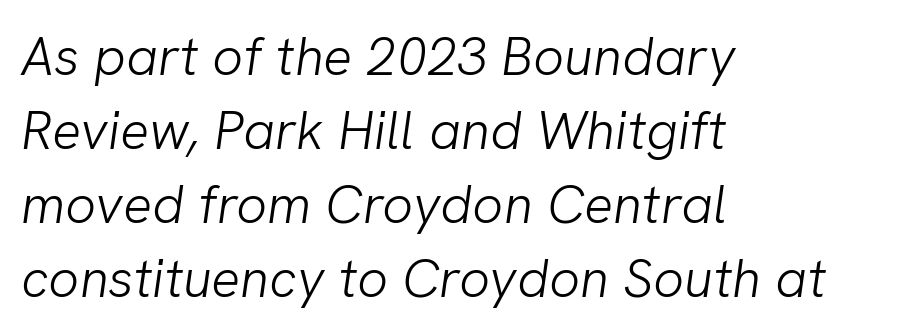
Think of a printed novel: that variable character pitch is what you see here. Serifs: no, the terminals of the letterforms are clean. Letters rest on an invisible, unmarked baseline. Look at the tracking — it's just the regular setting, nothing added. Is the block centered? No — it sits flush against the left margin. The face looks like a standard text weight, possibly lighter.
